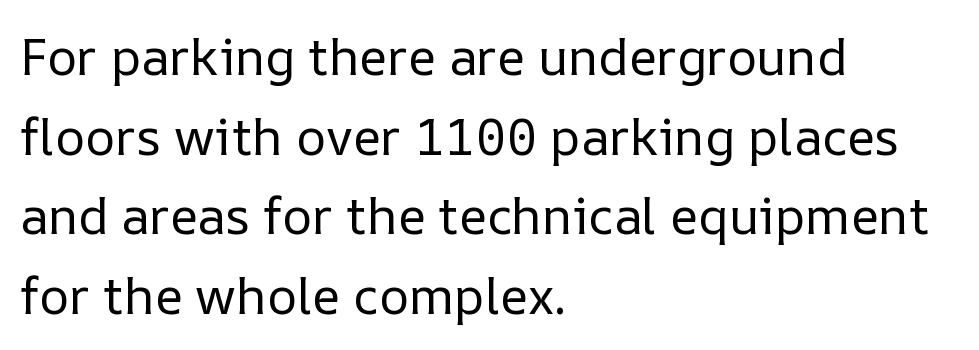
The image shows 51 px regular-weight type, upright; set left-aligned, normal line spacing (1.56x), normal letter spacing, not underlined; low stroke contrast and a medium x-height.
